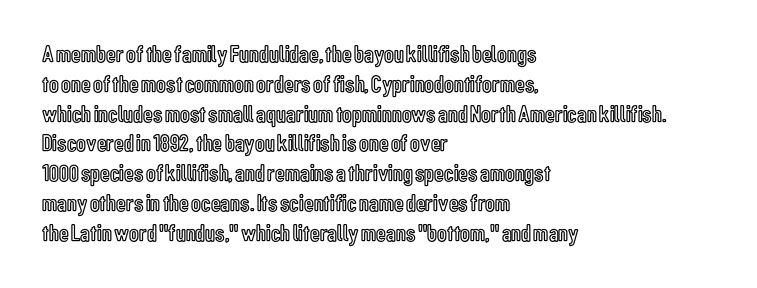
The image shows 24 px text type, upright; set left-aligned, line spacing 1.24x, normal letter spacing, not underlined.
